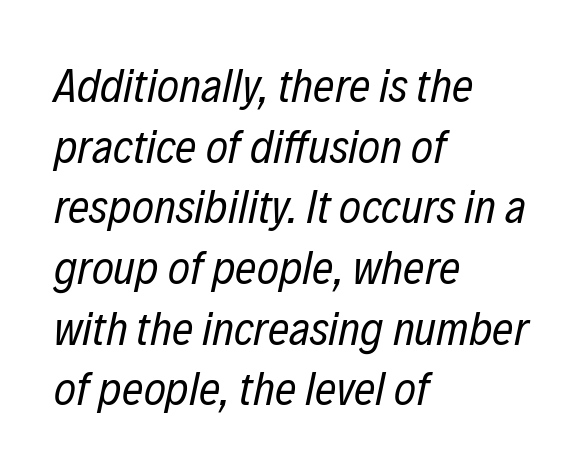
The image shows 47 px regular-weight, condensed type, italic (leaning right); set left-aligned, normal line spacing (1.29x), normal letter spacing, not underlined; low stroke contrast and a medium x-height.
